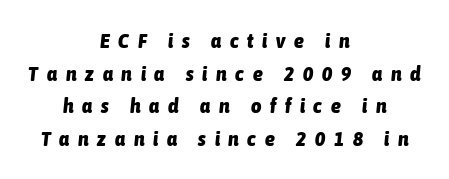
The vertical gap from one line to the next is medium. Display-style spreading of the glyphs; the letterfit is very open. You'd pick this weight for a headline — it's a proper bold. Notice how the passage keeps no hard edge, just a central spine.
